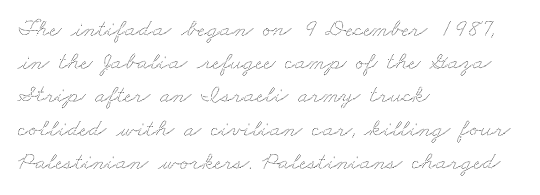
{"underline": "no", "align": "left", "line_spacing": "normal", "line_spacing_ratio": 1.33, "letter_spacing": "normal", "letter_spacing_em": 0.0, "glyph_px": 25}
